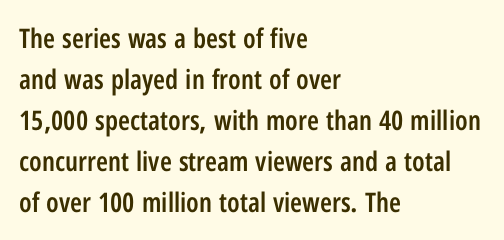
The image shows 27 px text type, upright; set left-aligned, normal line spacing (1.52x), normal letter spacing, not underlined.
